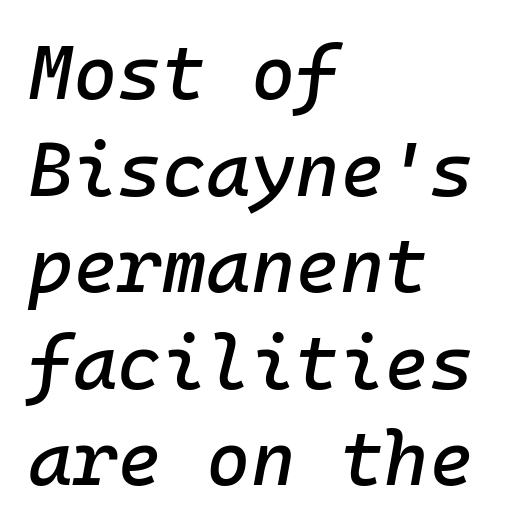
Q: Is the text italic (slanted)? A: Yes, it leans right by about 10 degrees.
Q: Is the text underlined? A: No.
Q: How is the paragraph aligned? A: Left-aligned.
Q: Is the spacing between letters normal or unusually wide? A: Normal.
Q: Is the spacing between lines tight, normal or loose? A: Normal.
Q: Width (condensed, normal, or wide)? A: Normal.
Q: Stroke contrast? A: Low.
Q: x-height? A: Medium.
Q: Monospaced? A: Yes.
